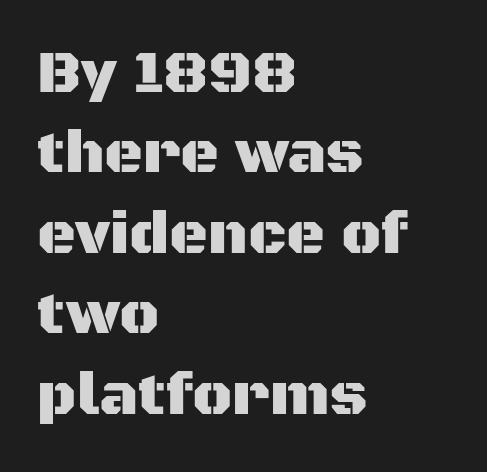
{"serif": "no", "italic": "no", "width": "normal", "stroke_contrast": "medium", "x_height": "large", "monospaced": "no", "underline": "no", "align": "left", "line_spacing": "normal", "line_spacing_ratio": 1.34, "letter_spacing": "normal", "letter_spacing_em": 0.0, "glyph_px": 60}
